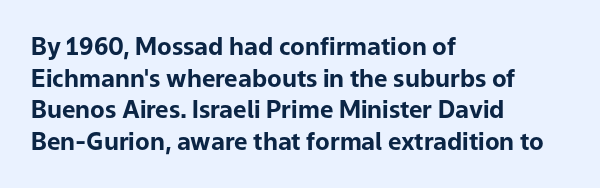
Q: Is the text bold? A: Yes.
Q: Is the text italic (slanted)? A: No, it is upright.
Q: Is the text underlined? A: No.
Q: How is the paragraph aligned? A: Left-aligned.
Q: Is the spacing between letters normal or unusually wide? A: Normal.
Q: Is the spacing between lines tight, normal or loose? A: Normal.
